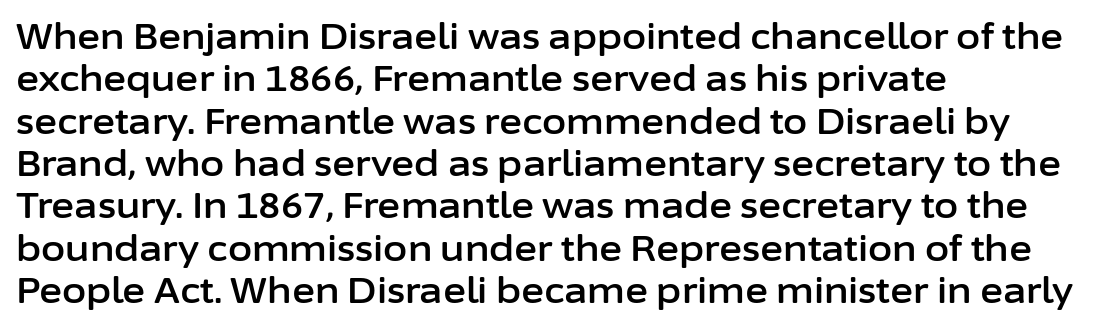
Q: Is the text italic (slanted)? A: No, it is upright.
Q: Is the typeface a serif or a sans-serif typeface? A: Sans-serif.
Q: Is the text underlined? A: No.
Q: How is the paragraph aligned? A: Left-aligned.
Q: Is the spacing between letters normal or unusually wide? A: Normal.
Q: Width (condensed, normal, or wide)? A: Normal.
Q: Stroke contrast? A: Low.
Q: x-height? A: Medium.
Q: Monospaced? A: No.
